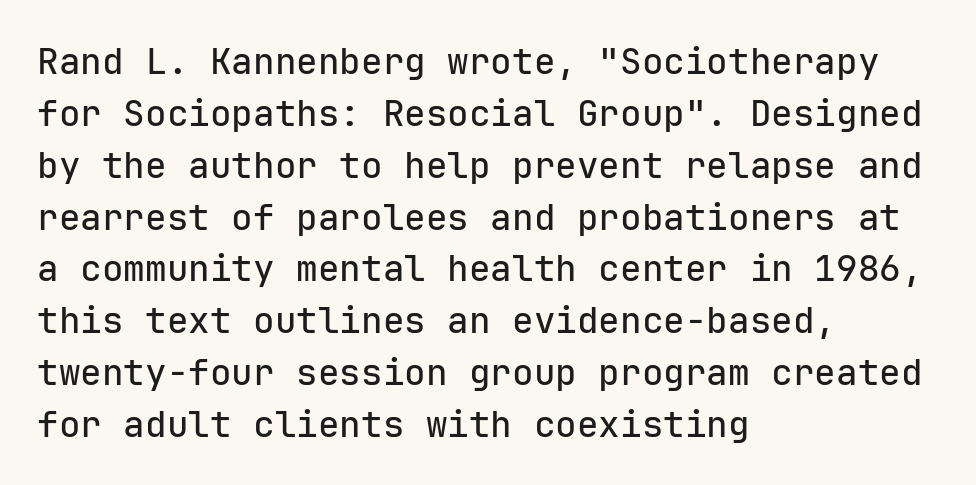
Is this a fixed-width face? Yes — each glyph sits in an identical cell. Regarding serifs, this sample does without them. The space beneath each line is pristine and unruled. These lines keep a tight, regular rhythm from letter to letter. Ordinary non-slanted type is in use. The block of text has a typical density, with ordinary space between rows.
